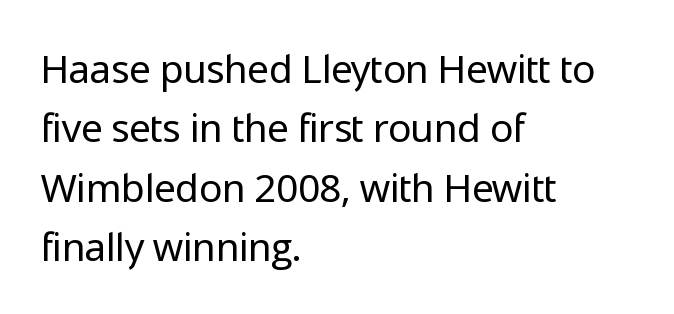
{"serif": "no", "italic": "no", "bold": "no", "weight": "regular", "width": "normal", "stroke_contrast": "low", "x_height": "medium", "monospaced": "no", "underline": "no", "align": "left", "line_spacing": "normal", "line_spacing_ratio": 1.52, "letter_spacing": "normal", "letter_spacing_em": 0.0, "glyph_px": 39}
